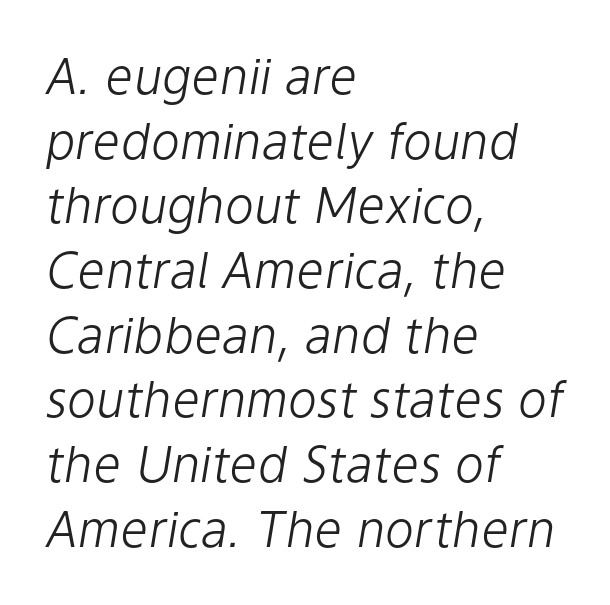
The space directly below the letters is spotless. These lines sit exactly where default settings would place them. The passage shown is typed in a proportional face where columns would drift. In terms of letterspacing, this is plain default setting. The lines are quadded left. You can tell it's italic because the verticals aren't actually vertical.
